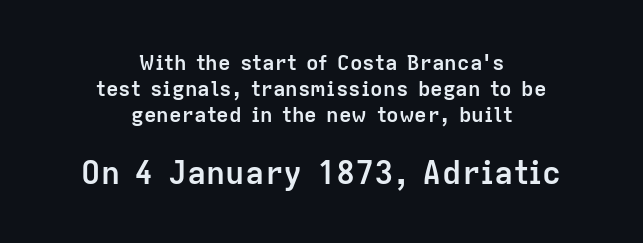
The face used here appears at its bigger size in the lower chunk. Short and long lines alike share a common midpoint. A dark, heavy texture on the line: the type is bold. Default kerning and tracking; the words read as compact shapes. Clear beneath every line of the passage.
